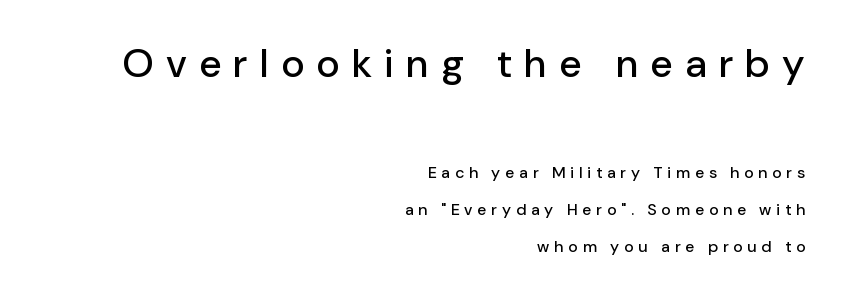
Q: Is the text italic (slanted)? A: No, it is upright.
Q: Is the typeface a serif or a sans-serif typeface? A: Sans-serif.
Q: Is the text underlined? A: No.
Q: How is the paragraph aligned? A: Right-aligned.
Q: Is the spacing between letters normal or unusually wide? A: Unusually wide.
Q: Is the spacing between lines tight, normal or loose? A: Loose.
Q: Which block of text is set in a larger size, the first (top) or the second (bottom)? A: The first (top) one.
Q: Width (condensed, normal, or wide)? A: Normal.
Q: Stroke contrast? A: Low.
Q: x-height? A: Medium.
Q: Monospaced? A: No.
